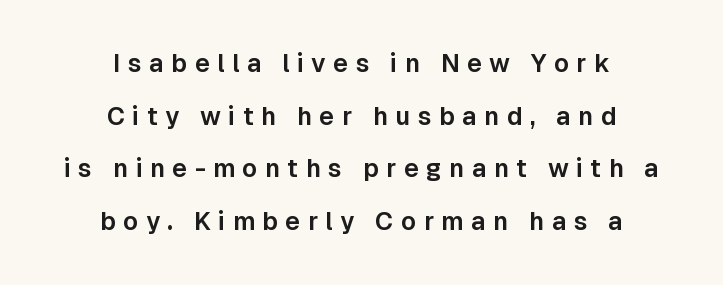
Q: Is the text italic (slanted)? A: No, it is upright.
Q: Is the text underlined? A: No.
Q: How is the paragraph aligned? A: Centered.
Q: Is the spacing between letters normal or unusually wide? A: Unusually wide.
Q: Is the spacing between lines tight, normal or loose? A: Loose.
